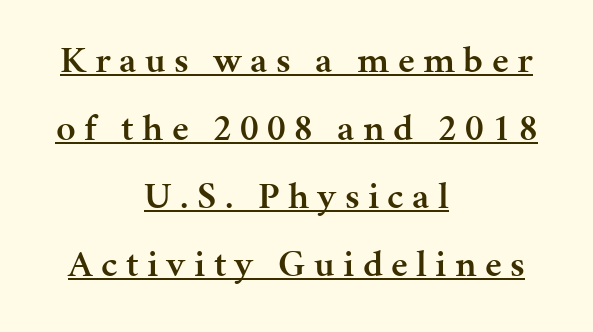
Q: Is the text bold? A: Semi-bold.
Q: Is the text italic (slanted)? A: No, it is upright.
Q: Is the typeface a serif or a sans-serif typeface? A: Serif.
Q: Is the text underlined? A: Yes.
Q: How is the paragraph aligned? A: Centered.
Q: Is the spacing between letters normal or unusually wide? A: Unusually wide.
Q: Width (condensed, normal, or wide)? A: Normal.
Q: Stroke contrast? A: Medium.
Q: x-height? A: Medium.
Q: Monospaced? A: No.
